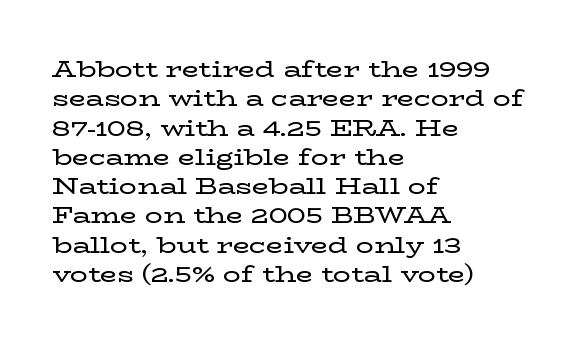
Glyph-to-glyph distance matches everyday printed text. If you drew a ruler down the left edge, every line would touch it. The letters stand upright; this is a roman face. No word sits above an underline. The line-height multiplier appears to be the usual default.
